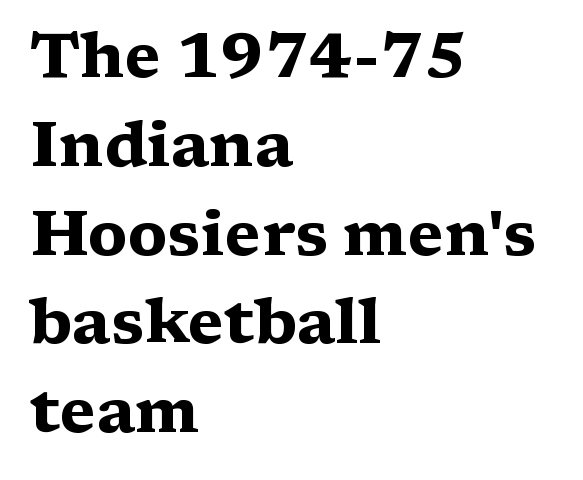
{"serif": "yes", "italic": "no", "bold": "yes", "weight": "heavy", "width": "wide", "stroke_contrast": "medium", "x_height": "medium", "monospaced": "no", "underline": "no", "align": "left", "line_spacing": "normal", "line_spacing_ratio": 1.41, "letter_spacing": "normal", "letter_spacing_em": 0.0, "glyph_px": 63}
